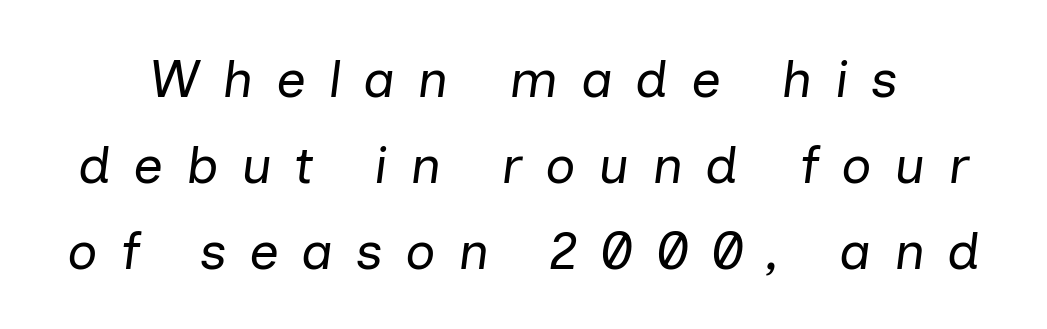
Q: Is the text bold? A: No.
Q: Is the text italic (slanted)? A: Yes, it leans right by about 7 degrees.
Q: Is the text underlined? A: No.
Q: Is the spacing between letters normal or unusually wide? A: Unusually wide.
Q: Is the spacing between lines tight, normal or loose? A: Normal.
Q: Width (condensed, normal, or wide)? A: Normal.
Q: Stroke contrast? A: Low.
Q: x-height? A: Medium.
Q: Monospaced? A: No.
